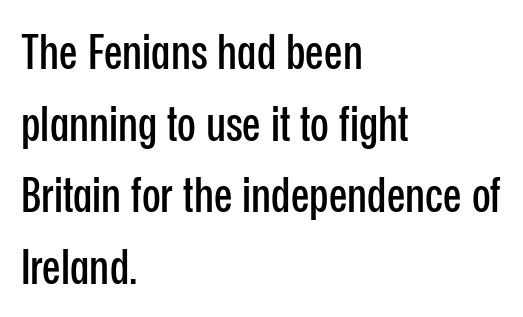
{"serif": "no", "italic": "no", "width": "condensed", "stroke_contrast": "low", "x_height": "medium", "monospaced": "no", "underline": "no", "align": "left", "line_spacing": "normal", "line_spacing_ratio": 1.46, "letter_spacing": "normal", "letter_spacing_em": 0.0, "glyph_px": 49}
